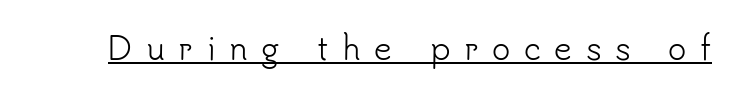
The letters carry no serifs — their stems end cleanly without finishing strokes. No extra ink here — the face is not bold. The typesetter has applied underlining to the passage shown. Looks like regular typesetting: each glyph gets only the width it needs. The lettering holds an erect, upright posture throughout. Display-style spreading of the glyphs; the letterfit is very open.
